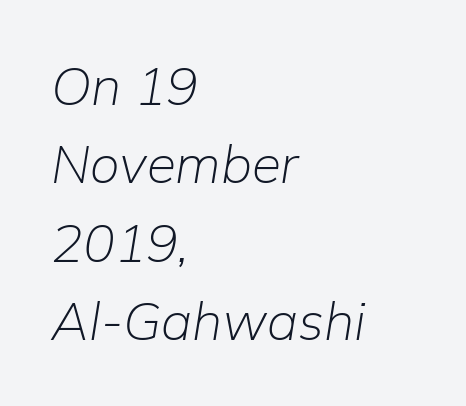
Q: Is the text bold? A: No.
Q: Is the text italic (slanted)? A: Yes, it leans right by about 9 degrees.
Q: Is the text underlined? A: No.
Q: How is the paragraph aligned? A: Left-aligned.
Q: Is the spacing between letters normal or unusually wide? A: Normal.
Q: Is the spacing between lines tight, normal or loose? A: Normal.
Q: Width (condensed, normal, or wide)? A: Normal.
Q: Stroke contrast? A: Low.
Q: x-height? A: Medium.
Q: Monospaced? A: No.
